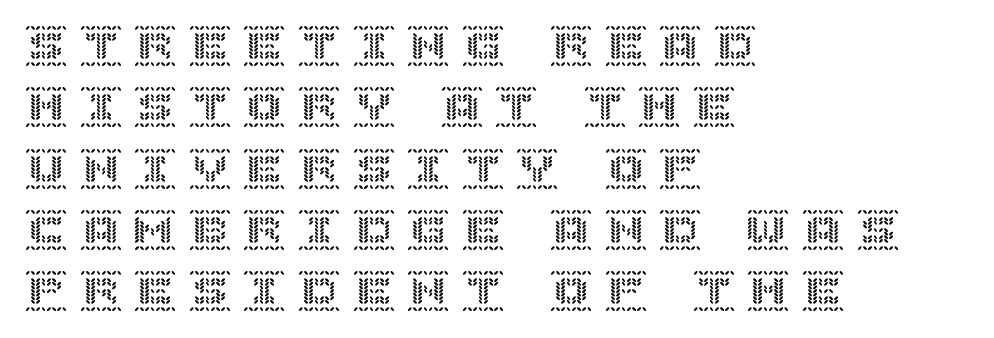
Do the letters lean? They stand straight. The text block is weighted toward the left margin, trailing off unevenly rightward. The letterforms stand isolated, each surrounded by extra space. Leading: standard. The passage shown is not underscored anywhere.
